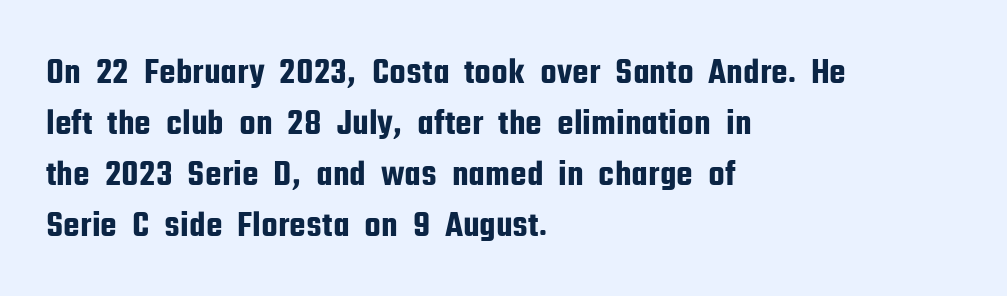
The image shows 37 px condensed sans-serif type, upright; set left-aligned, normal line spacing (1.38x), normal letter spacing, not underlined; low stroke contrast and a medium x-height.
